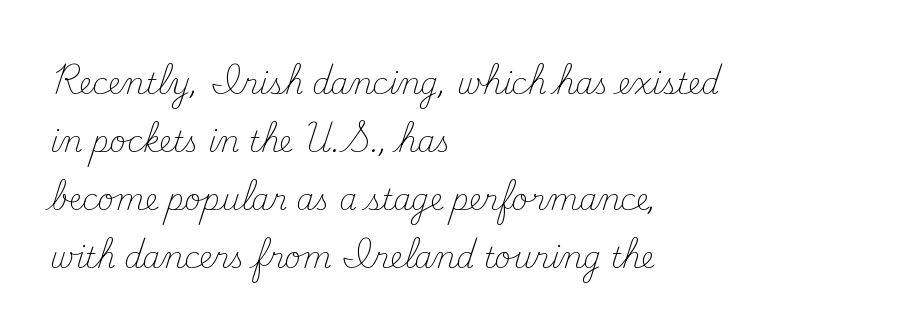
Q: Is the text bold? A: No.
Q: Is the text italic (slanted)? A: Yes.
Q: Is the typeface a serif or a sans-serif typeface? A: Serif.
Q: Is the text underlined? A: No.
Q: How is the paragraph aligned? A: Left-aligned.
Q: Is the spacing between letters normal or unusually wide? A: Normal.
Q: Is the spacing between lines tight, normal or loose? A: Loose.
Q: Width (condensed, normal, or wide)? A: Normal.
Q: Stroke contrast? A: Medium.
Q: x-height? A: Small.
Q: Monospaced? A: No.
